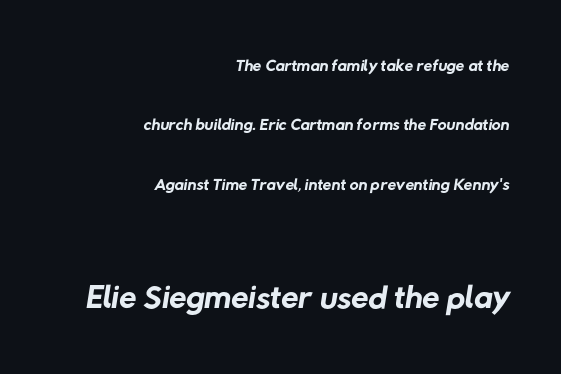
Q: Is the text bold? A: No.
Q: Is the typeface a serif or a sans-serif typeface? A: Sans-serif.
Q: Is the text underlined? A: No.
Q: How is the paragraph aligned? A: Right-aligned.
Q: Is the spacing between letters normal or unusually wide? A: Normal.
Q: Is the spacing between lines tight, normal or loose? A: Loose.
Q: Which block of text is set in a larger size, the first (top) or the second (bottom)? A: The second (bottom) one.
Q: Width (condensed, normal, or wide)? A: Normal.
Q: Stroke contrast? A: Low.
Q: x-height? A: Medium.
Q: Monospaced? A: No.
